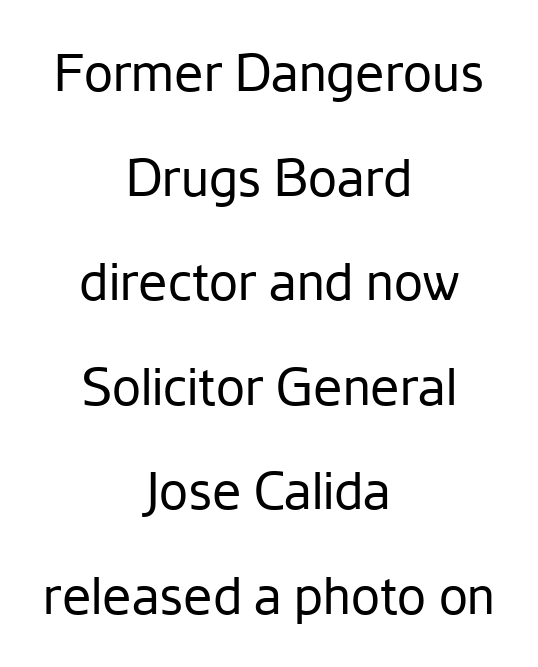
Q: Is the text bold? A: No.
Q: Is the text italic (slanted)? A: No, it is upright.
Q: Is the typeface a serif or a sans-serif typeface? A: Sans-serif.
Q: Is the text underlined? A: No.
Q: How is the paragraph aligned? A: Centered.
Q: Is the spacing between letters normal or unusually wide? A: Normal.
Q: Is the spacing between lines tight, normal or loose? A: Loose.
Q: Width (condensed, normal, or wide)? A: Normal.
Q: Stroke contrast? A: Low.
Q: x-height? A: Medium.
Q: Monospaced? A: No.
